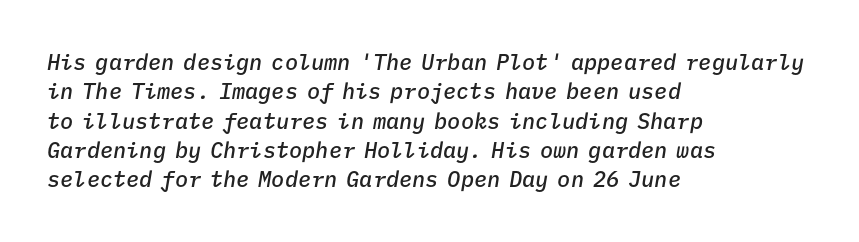
The text carries the slant typical of an italic or oblique font. The lines are quadded left. The characters look somewhat weighty, a semibold short of true bold. Is the letter spacing exaggerated? No — it looks like the ordinary default. Is there much room between lines? A standard amount, neither cramped nor airy. Check under the words: just untouched page.
